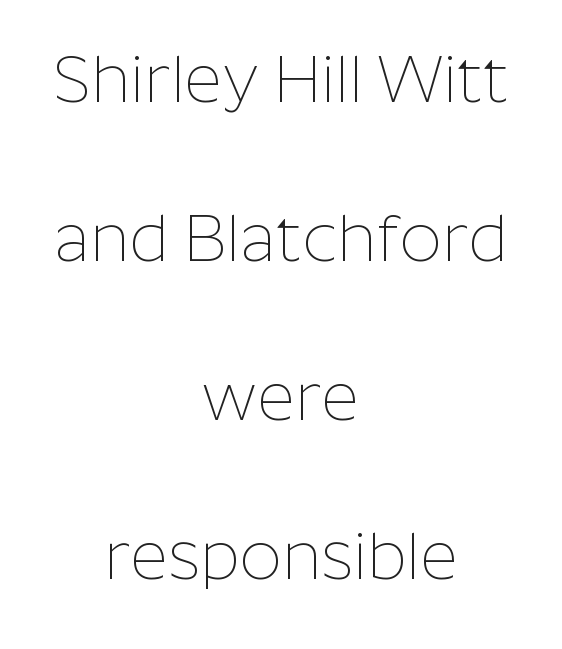
Examine the stroke ends and you'll find no serifs. Has an underline been added? It has not. The face used here is proportionally spaced, like ordinary book or web type. Widely set lines give the paragraph a tall, airy silhouette. Think standard paragraph weight, or any step lighter than that. The gaps between neighbouring characters are ordinary and unremarkable.
